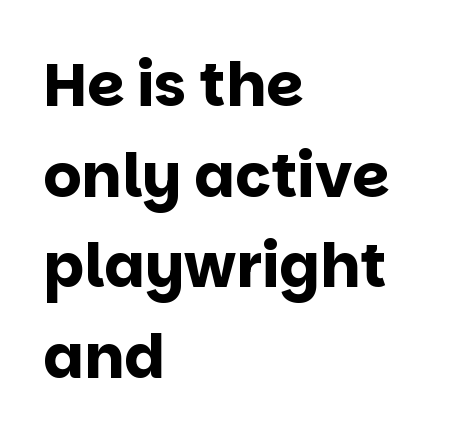
The image shows 60 px bold sans-serif type, upright; set left-aligned, normal line spacing (1.51x), normal letter spacing, not underlined; low stroke contrast and a large x-height.
